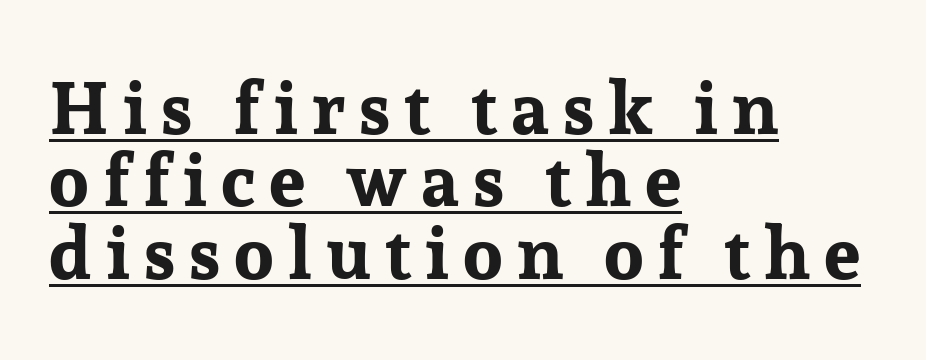
{"serif": "yes", "italic": "no", "bold": "yes", "weight": "bold", "width": "normal", "stroke_contrast": "low", "x_height": "medium", "monospaced": "no", "underline": "yes", "align": "left", "line_spacing": "tight", "line_spacing_ratio": 0.99, "glyph_px": 73}
